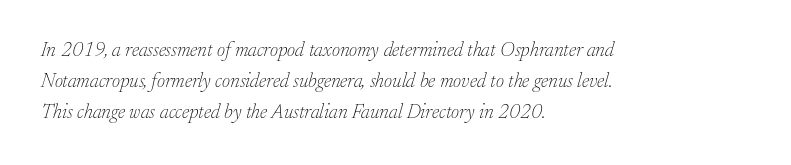
{"italic": "yes", "lean": "right", "slant_degrees": 17, "bold": "no", "underline": "no", "align": "left", "line_spacing": "normal", "line_spacing_ratio": 1.55, "letter_spacing": "normal", "letter_spacing_em": 0.0, "glyph_px": 20}
